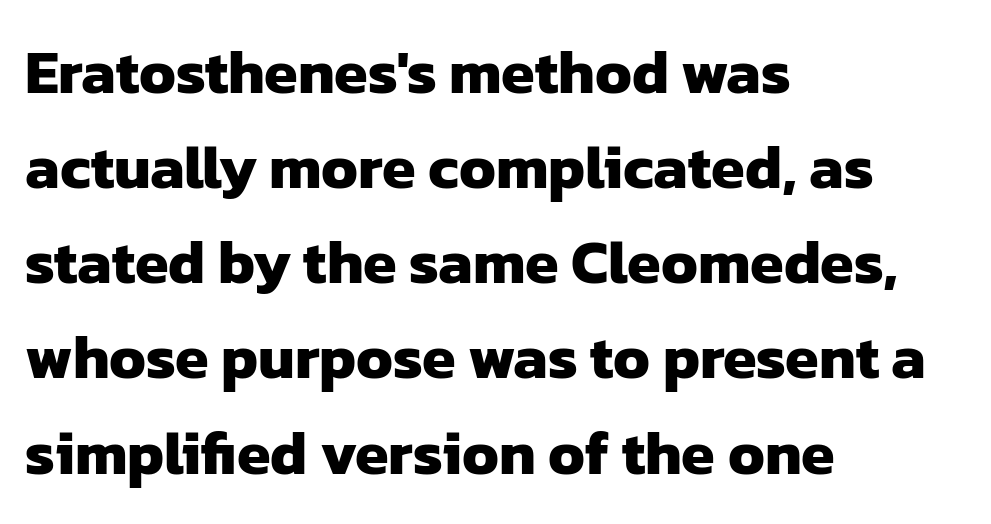
Q: Is the text bold? A: Yes.
Q: Is the typeface a serif or a sans-serif typeface? A: Sans-serif.
Q: Is the text underlined? A: No.
Q: How is the paragraph aligned? A: Left-aligned.
Q: Is the spacing between letters normal or unusually wide? A: Normal.
Q: Is the spacing between lines tight, normal or loose? A: Normal.
Q: Width (condensed, normal, or wide)? A: Normal.
Q: Stroke contrast? A: Low.
Q: x-height? A: Medium.
Q: Monospaced? A: No.
